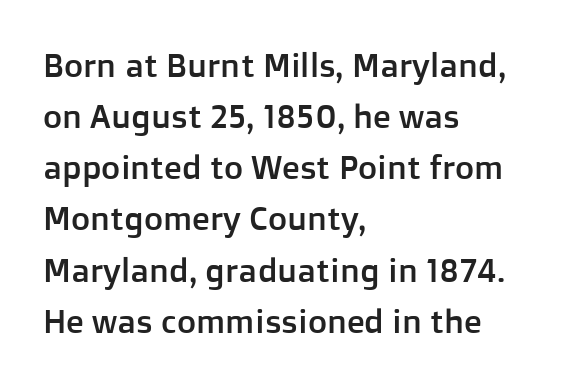
The image shows 33 px sans-serif type, upright; set left-aligned, normal line spacing (1.55x), normal letter spacing, not underlined; low stroke contrast and a medium x-height.
